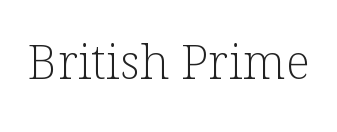
The image shows 48 px light serif type, upright; set normal letter spacing, not underlined; low stroke contrast and a medium x-height.
